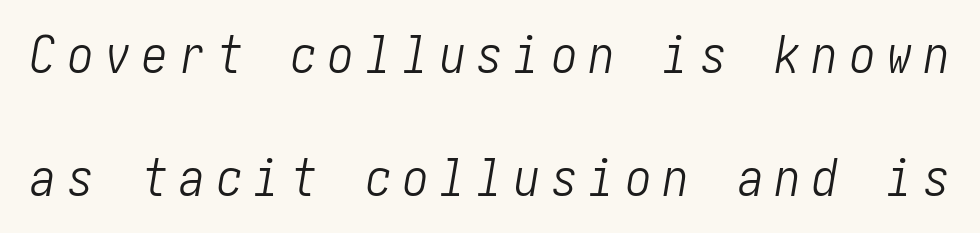
The image shows 51 px light, condensed type, italic (leaning right); set loose line spacing (2.41x), unusually wide letter spacing (+0.23 em), not underlined; low stroke contrast and a medium x-height.
